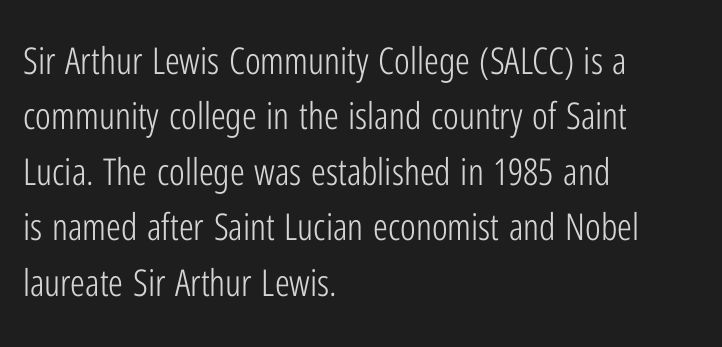
The image shows 37 px light, condensed sans-serif type, upright; set left-aligned, normal line spacing (1.5x), normal letter spacing, not underlined; low stroke contrast and a medium x-height.
